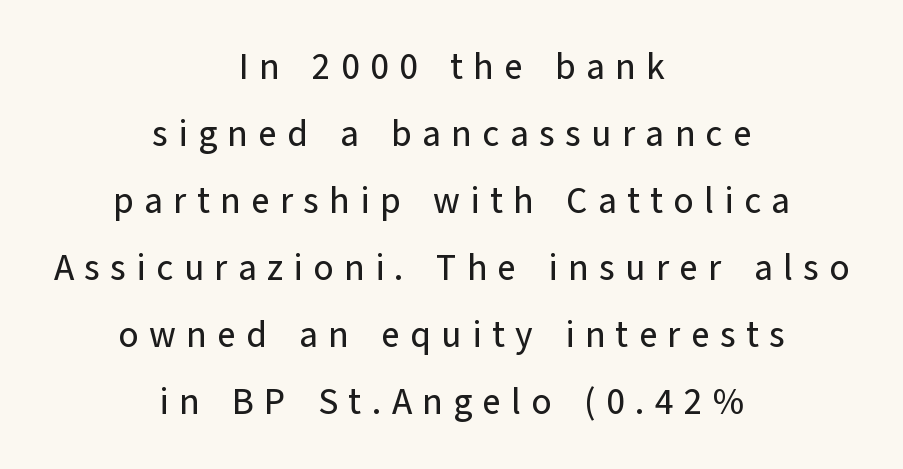
The image shows 36 px sans-serif type, upright; set centered, line spacing 1.86x, unusually wide letter spacing (+0.29 em), not underlined; low stroke contrast and a medium x-height.
